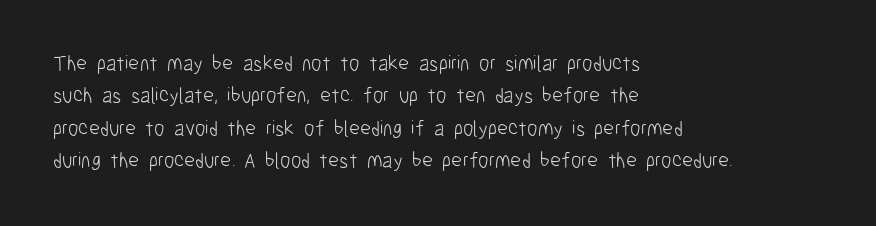
The image shows 21 px text type, upright; set left-aligned, normal line spacing (1.54x), normal letter spacing, not underlined.
